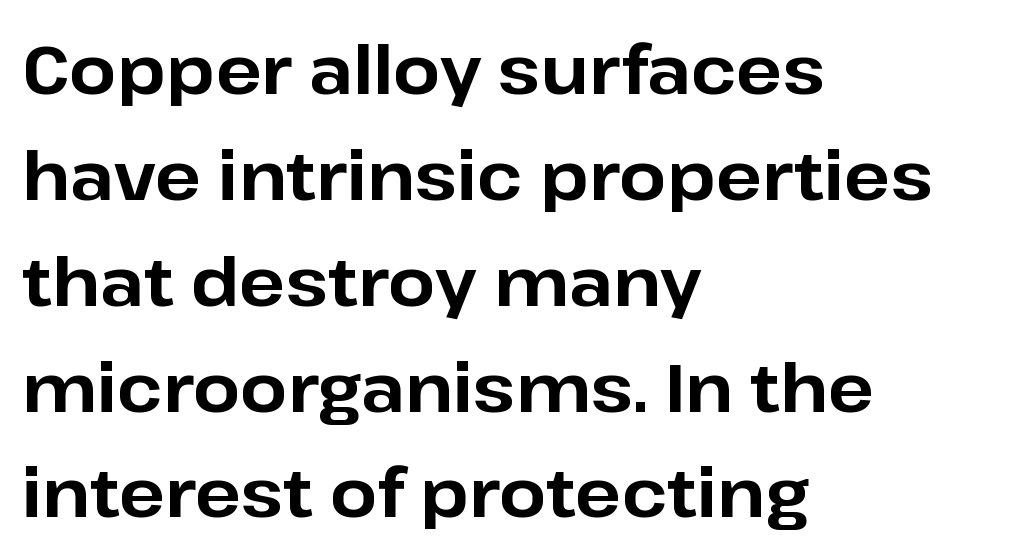
The image shows 67 px bold sans-serif type, upright; set left-aligned, normal line spacing (1.58x), normal letter spacing, not underlined; low stroke contrast and a medium x-height.
